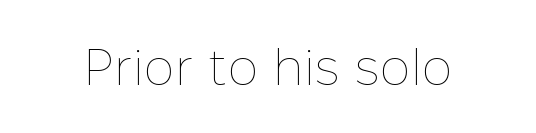
The image shows 52 px thin type, upright; set normal letter spacing, not underlined; low stroke contrast and a medium x-height.
